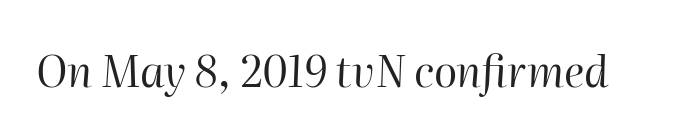
Q: Is the text bold? A: No.
Q: Is the text italic (slanted)? A: Yes, it leans right by about 2 degrees.
Q: Is the text underlined? A: No.
Q: Is the spacing between letters normal or unusually wide? A: Normal.
Q: Width (condensed, normal, or wide)? A: Normal.
Q: Stroke contrast? A: High.
Q: x-height? A: Medium.
Q: Monospaced? A: No.
